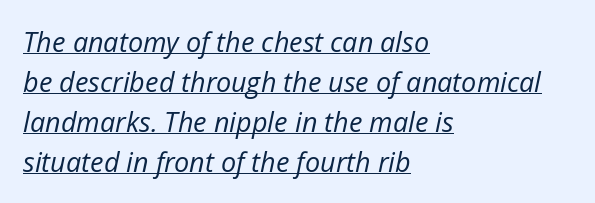
The image shows 27 px text type, italic (leaning right); set left-aligned, normal line spacing (1.48x), normal letter spacing, underlined.
